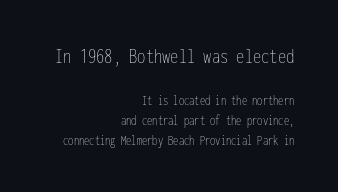
{"italic": "no", "bold": "no", "underline": "no", "align": "right", "line_spacing": "normal", "line_spacing_ratio": 1.4, "letter_spacing": "normal", "letter_spacing_em": 0.0, "larger_block": "first", "size_ratio": 1.57, "glyph_px": 22}
